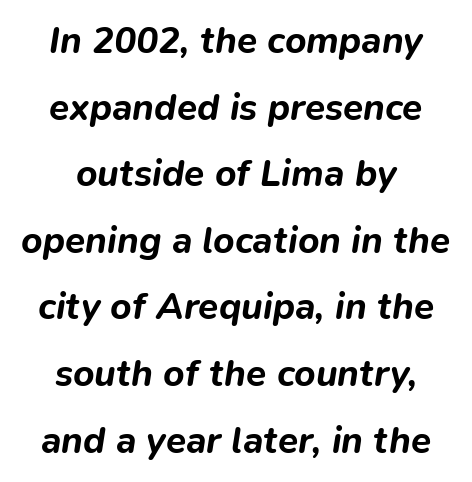
The image shows 37 px bold type, italic (leaning right); set centered, line spacing 1.8x, normal letter spacing, not underlined; low stroke contrast and a medium x-height.
